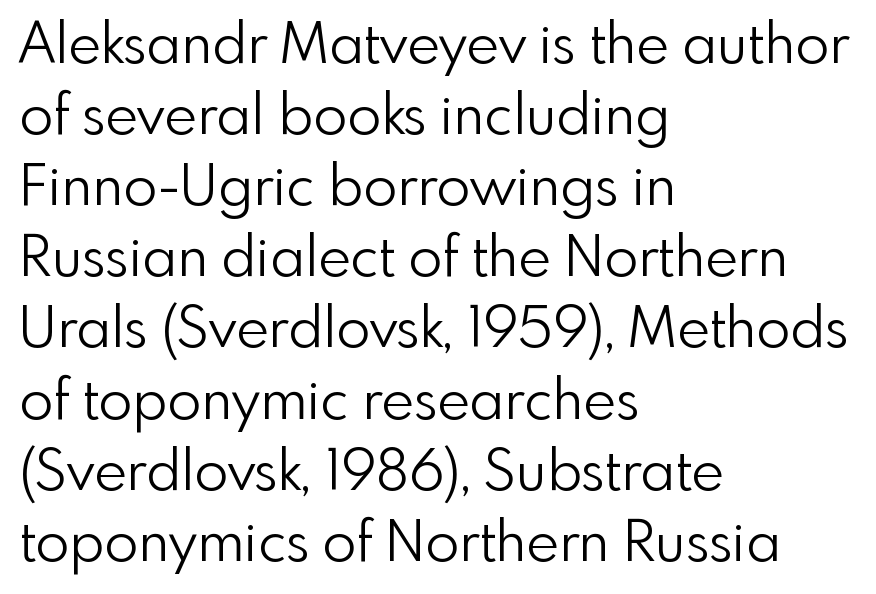
The image shows 56 px light sans-serif type, upright; set left-aligned, normal line spacing (1.27x), normal letter spacing, not underlined; a small x-height.
